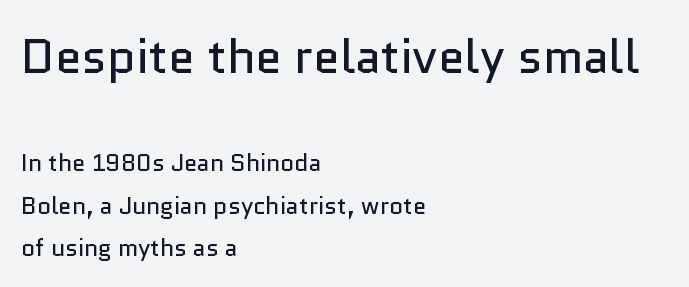
{"serif": "no", "italic": "no", "bold": "no", "weight": "regular", "width": "normal", "stroke_contrast": "low", "x_height": "medium", "monospaced": "no", "underline": "no", "align": "left", "line_spacing_ratio": 1.78, "letter_spacing": "normal", "letter_spacing_em": 0.0, "larger_block": "first", "size_ratio": 2.0, "glyph_px": 48}
